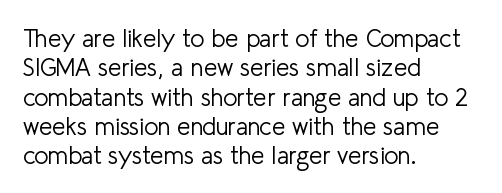
{"italic": "no", "bold": "no", "underline": "no", "align": "left", "line_spacing_ratio": 1.22, "letter_spacing": "normal", "letter_spacing_em": 0.0, "glyph_px": 24}
